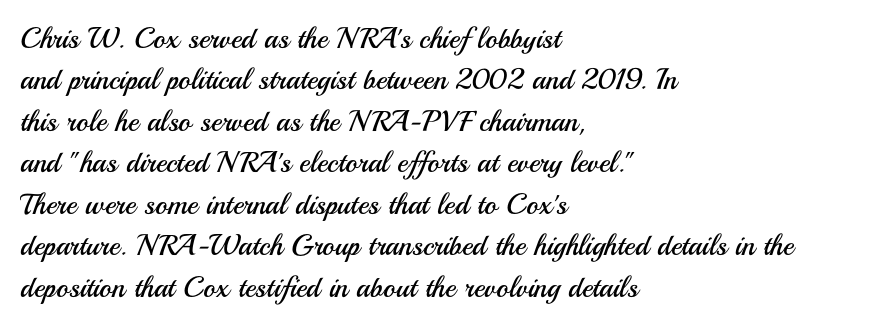
A typesetter would call this proportional, since set widths differ per character. The characters display no serif detailing; their extremities are plain. Check under the words: just untouched page. The leading is moderate, giving the passage an even texture.
